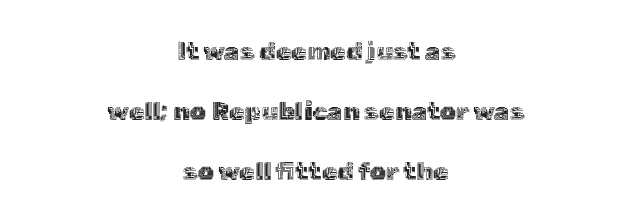
The space beneath each line is pristine and unruled. Short and long lines alike share a common midpoint. Quick note: not italic, upright. The block of text is sparse from top to bottom, with ample space between rows.
